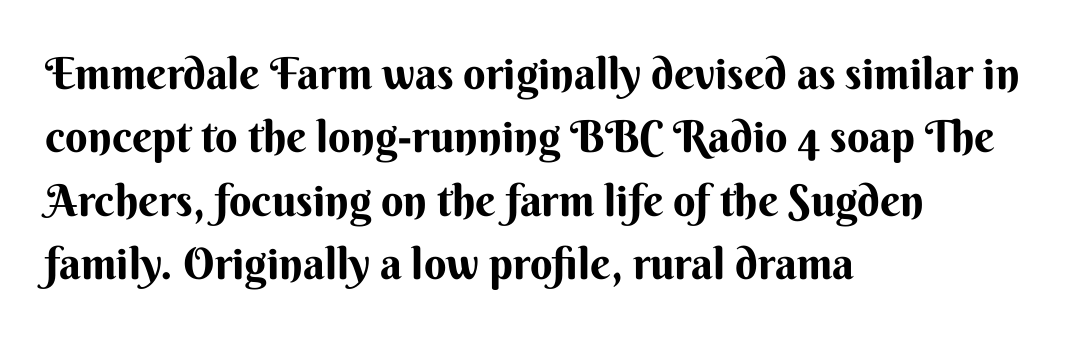
{"serif": "no", "italic": "no", "width": "normal", "stroke_contrast": "medium", "x_height": "small", "monospaced": "no", "underline": "no", "align": "left", "line_spacing": "normal", "line_spacing_ratio": 1.44, "letter_spacing": "normal", "letter_spacing_em": 0.0, "glyph_px": 44}
